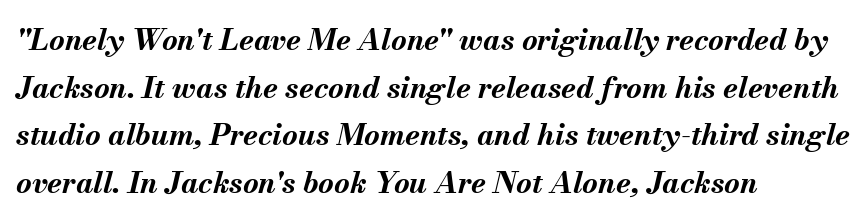
{"italic": "yes", "lean": "right", "slant_degrees": 13, "bold": "yes", "weight": "bold", "width": "normal", "stroke_contrast": "medium", "x_height": "small", "monospaced": "no", "underline": "no", "align": "left", "line_spacing": "normal", "line_spacing_ratio": 1.59, "letter_spacing": "normal", "letter_spacing_em": 0.0, "glyph_px": 30}
